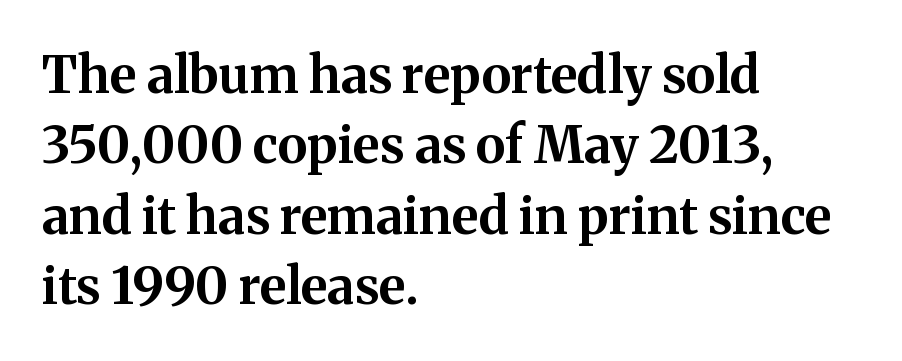
The image shows 51 px bold serif type, upright; set left-aligned, normal line spacing (1.38x), normal letter spacing, not underlined; medium stroke contrast and a medium x-height.
